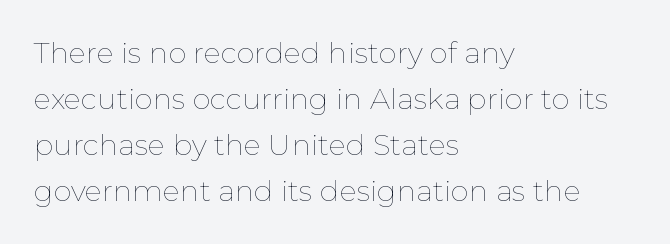
Short note: letters normally spaced. Honestly, there is no underline to notice here at all. Reading down the block, your eye returns to a fixed left position each line. Each letter keeps its own natural width here, so spacing adapts to shape.
